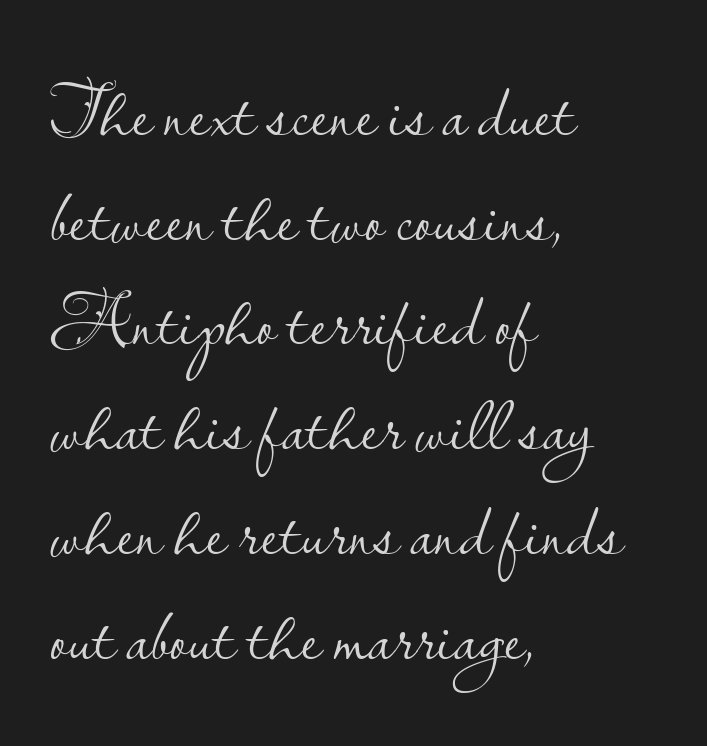
Q: Is the text bold? A: No.
Q: Is the text italic (slanted)? A: Yes.
Q: Is the typeface a serif or a sans-serif typeface? A: Sans-serif.
Q: Is the text underlined? A: No.
Q: How is the paragraph aligned? A: Left-aligned.
Q: Is the spacing between letters normal or unusually wide? A: Normal.
Q: Is the spacing between lines tight, normal or loose? A: Normal.
Q: Width (condensed, normal, or wide)? A: Normal.
Q: Stroke contrast? A: Low.
Q: x-height? A: Small.
Q: Monospaced? A: No.
